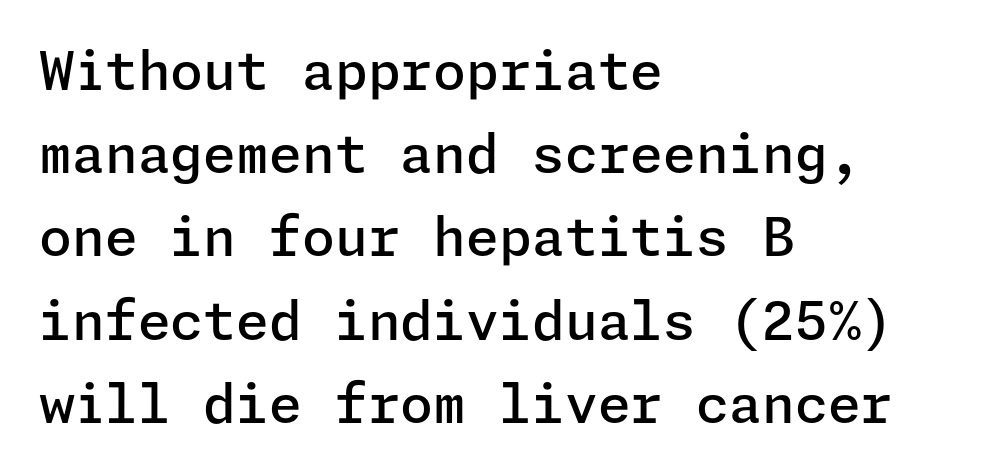
The type is set solid horizontally, with unmodified tracking. Baseline-to-baseline distance is the conventional proportion of letter height. Upright lettering throughout. The glyphs in this specimen are sans serif. As a designer I'd log this as weight 600, semibold.
